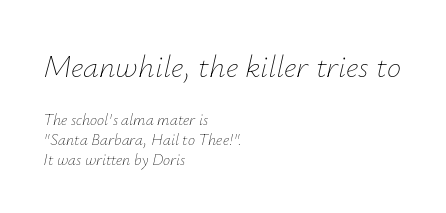
Descenders hang freely into open space. The emphasis by scale lands on block number one, above. Here the designer chose a conventional face with non-uniform glyph widths. Italic: yes, the glyphs are oblique. These lines stack with their left ends in a neat column.
